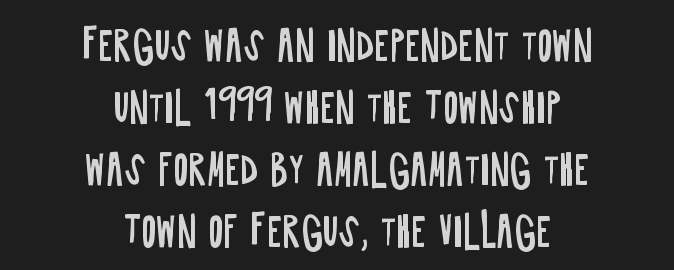
The image shows 40 px regular-weight, condensed sans-serif type, upright; set centered, normal line spacing (1.55x), normal letter spacing, not underlined; low stroke contrast and a large x-height.
